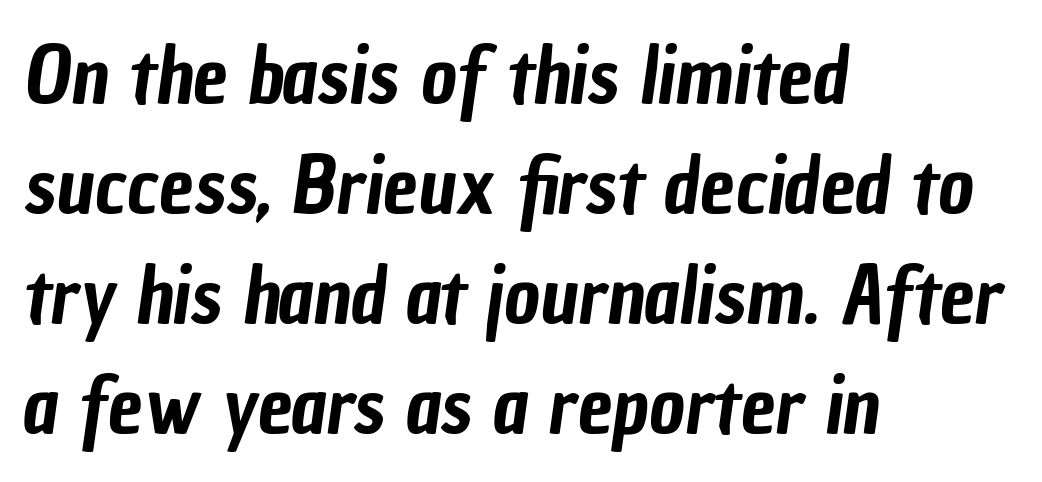
{"serif": "no", "width": "condensed", "stroke_contrast": "low", "x_height": "medium", "monospaced": "no", "underline": "no", "align": "left", "line_spacing": "normal", "line_spacing_ratio": 1.41, "letter_spacing": "normal", "letter_spacing_em": 0.0, "glyph_px": 78}
